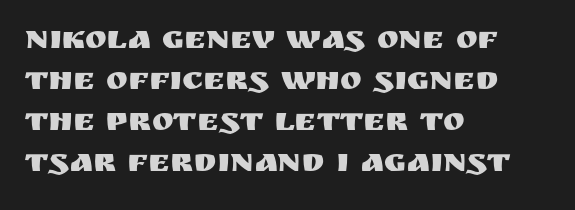
The image shows 33 px sans-serif type, upright; set left-aligned, line spacing 1.24x, normal letter spacing, not underlined; medium stroke contrast and a large x-height.
